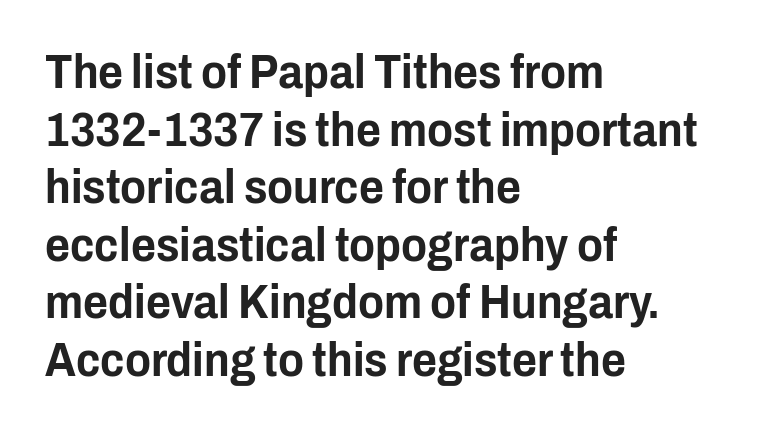
{"serif": "no", "italic": "no", "width": "condensed", "stroke_contrast": "low", "x_height": "medium", "monospaced": "no", "underline": "no", "align": "left", "line_spacing_ratio": 1.2, "letter_spacing": "normal", "letter_spacing_em": 0.0, "glyph_px": 48}
